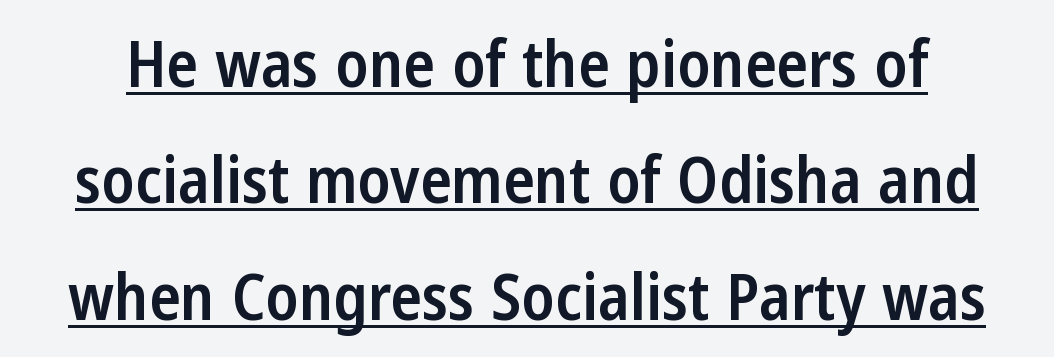
The image shows 65 px semibold, condensed sans-serif type, upright; set line spacing 1.79x, normal letter spacing, underlined; low stroke contrast and a medium x-height.
